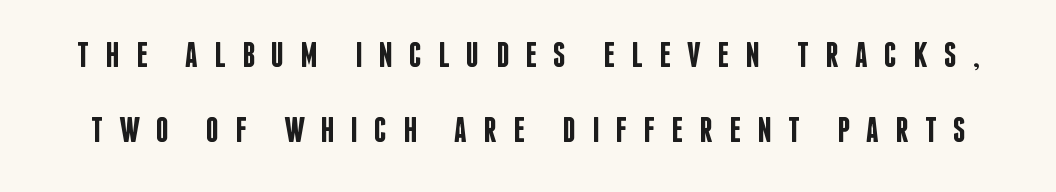
Q: Is the text bold? A: Semi-bold.
Q: Is the text italic (slanted)? A: No, it is upright.
Q: Is the typeface a serif or a sans-serif typeface? A: Sans-serif.
Q: Is the text underlined? A: No.
Q: Is the spacing between letters normal or unusually wide? A: Unusually wide.
Q: Is the spacing between lines tight, normal or loose? A: Loose.
Q: Width (condensed, normal, or wide)? A: Condensed.
Q: Stroke contrast? A: Low.
Q: x-height? A: Large.
Q: Monospaced? A: No.
